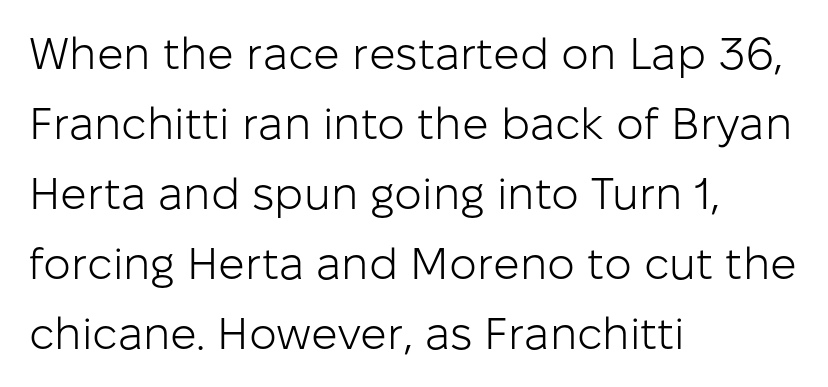
The image shows 44 px light sans-serif type, upright; set left-aligned, normal line spacing (1.59x), normal letter spacing, not underlined; low stroke contrast and a medium x-height.
